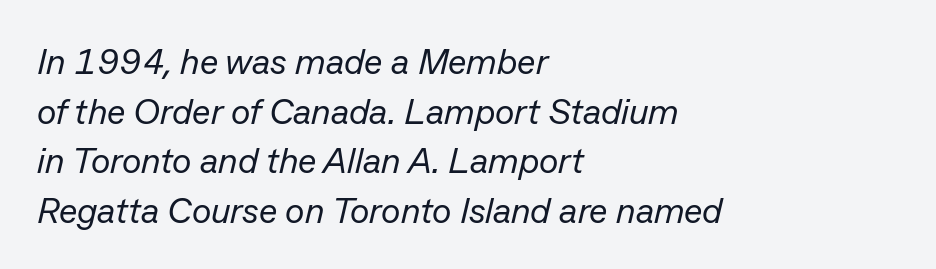
{"italic": "yes", "lean": "right", "slant_degrees": 13, "bold": "no", "weight": "regular", "width": "normal", "stroke_contrast": "low", "x_height": "medium", "monospaced": "no", "underline": "no", "align": "left", "line_spacing": "normal", "line_spacing_ratio": 1.38, "letter_spacing": "normal", "letter_spacing_em": 0.0, "glyph_px": 36}
